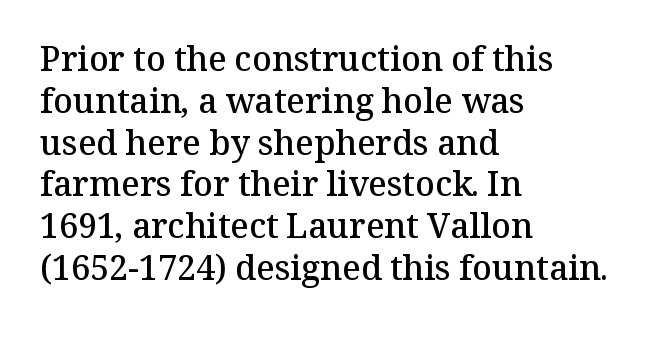
The type family on display is of the serif kind. Weight: semibold (demi). Visually the block forms a straight wall on the left and a jagged coastline on the right. The face used here is proportionally spaced, like ordinary book or web type. Style check: upright. Descender tails drop into unmarked territory.
